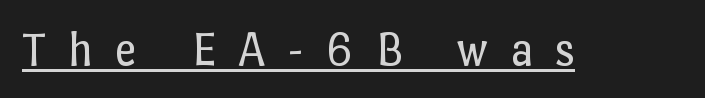
The image shows 49 px regular-weight type, upright; set unusually wide letter spacing (+0.44 em), underlined; low stroke contrast and a medium x-height.
